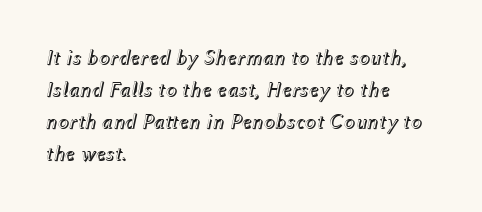
{"italic": "yes", "lean": "right", "slant_degrees": 12, "underline": "no", "align": "left", "line_spacing": "normal", "line_spacing_ratio": 1.53, "letter_spacing": "normal", "letter_spacing_em": 0.0, "glyph_px": 21}
